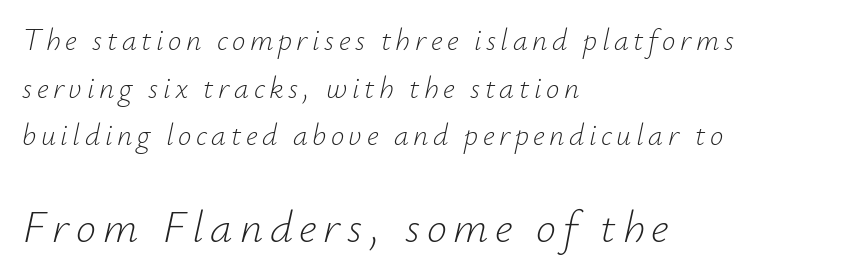
The image shows 45 px light type, italic (leaning right); set left-aligned, normal line spacing (1.59x), not underlined; the second (bottom) block is 1.5x larger; low stroke contrast and a small x-height.
